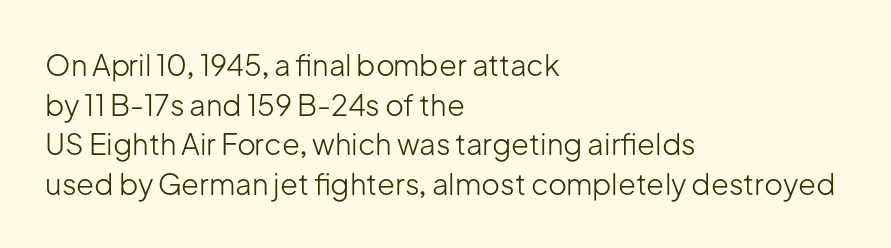
The image shows 29 px light sans-serif type, upright; set left-aligned, normal line spacing (1.37x), normal letter spacing, not underlined; low stroke contrast and a medium x-height.
